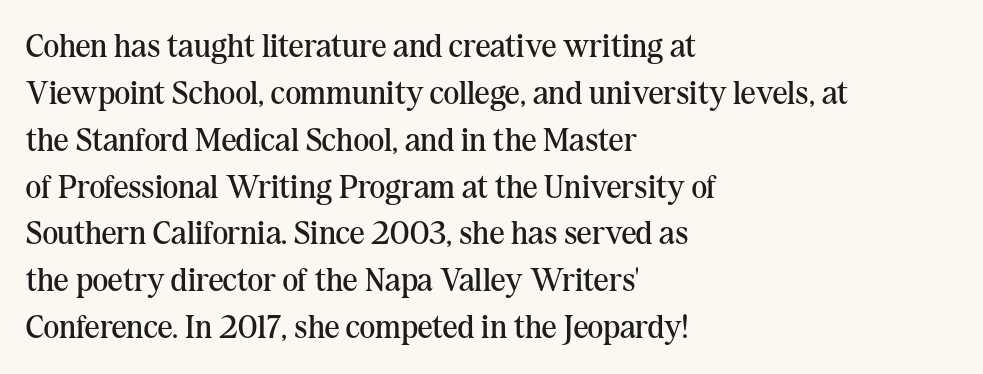
The image shows 33 px regular-weight serif type, upright; set left-aligned, normal line spacing (1.42x), normal letter spacing, not underlined; medium stroke contrast and a medium x-height.
